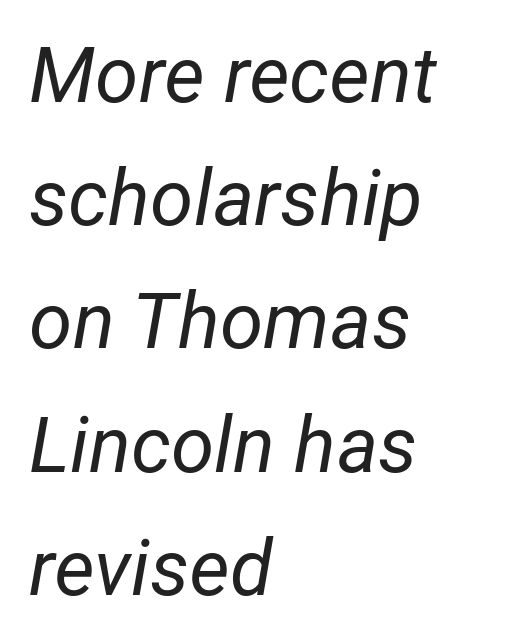
Q: Is the text bold? A: No.
Q: Is the text italic (slanted)? A: Yes, it leans right by about 12 degrees.
Q: Is the text underlined? A: No.
Q: How is the paragraph aligned? A: Left-aligned.
Q: Is the spacing between letters normal or unusually wide? A: Normal.
Q: Is the spacing between lines tight, normal or loose? A: Normal.
Q: Width (condensed, normal, or wide)? A: Normal.
Q: Stroke contrast? A: Low.
Q: x-height? A: Medium.
Q: Monospaced? A: No.
